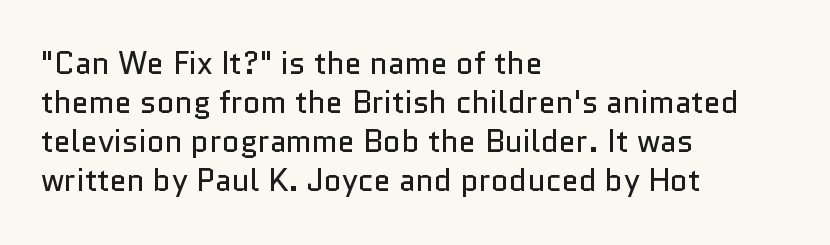
Q: Is the text bold? A: No.
Q: Is the text italic (slanted)? A: No, it is upright.
Q: Is the typeface a serif or a sans-serif typeface? A: Sans-serif.
Q: Is the text underlined? A: No.
Q: How is the paragraph aligned? A: Left-aligned.
Q: Is the spacing between letters normal or unusually wide? A: Normal.
Q: Is the spacing between lines tight, normal or loose? A: Normal.
Q: Width (condensed, normal, or wide)? A: Normal.
Q: Stroke contrast? A: Low.
Q: x-height? A: Medium.
Q: Monospaced? A: No.
